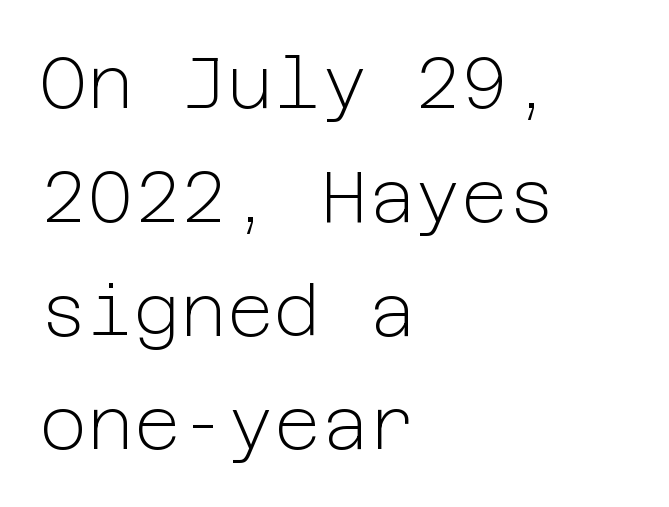
{"serif": "no", "italic": "no", "bold": "no", "weight": "light", "width": "normal", "stroke_contrast": "low", "x_height": "medium", "underline": "no", "align": "left", "line_spacing": "normal", "line_spacing_ratio": 1.58, "letter_spacing": "normal", "letter_spacing_em": 0.0, "glyph_px": 72}
